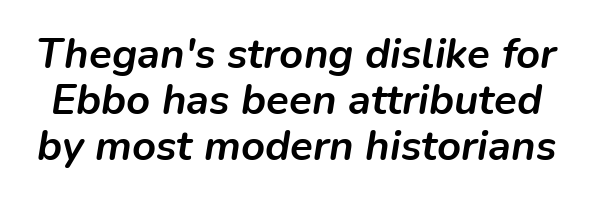
Q: Is the text bold? A: Yes.
Q: Is the text italic (slanted)? A: Yes, it leans right by about 9 degrees.
Q: Is the text underlined? A: No.
Q: Is the spacing between letters normal or unusually wide? A: Normal.
Q: Is the spacing between lines tight, normal or loose? A: Tight.
Q: Width (condensed, normal, or wide)? A: Normal.
Q: Stroke contrast? A: Low.
Q: x-height? A: Medium.
Q: Monospaced? A: No.
